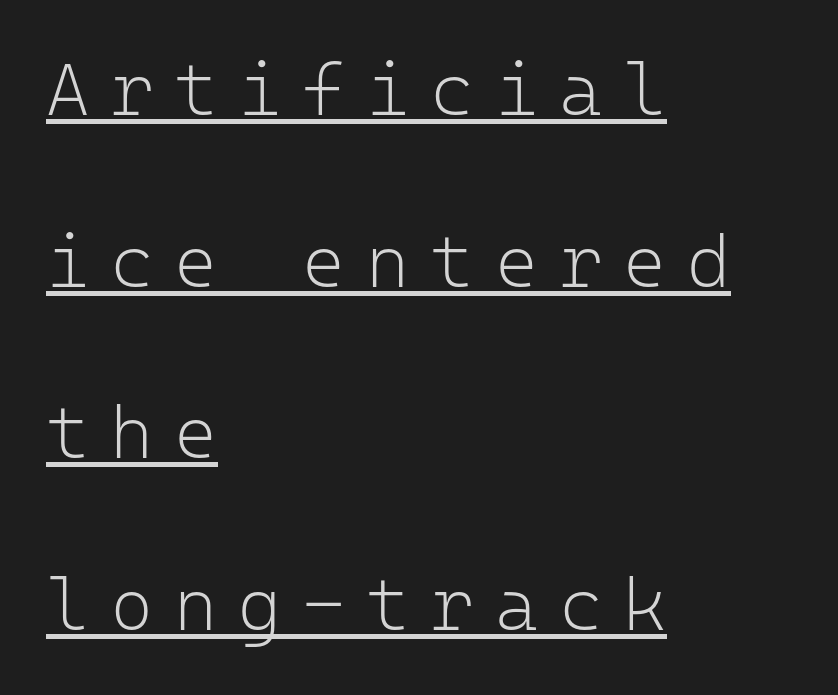
{"serif": "no", "italic": "no", "bold": "no", "weight": "light", "width": "normal", "stroke_contrast": "low", "x_height": "medium", "monospaced": "yes", "underline": "yes", "align": "left", "line_spacing": "loose", "line_spacing_ratio": 2.32, "letter_spacing": "wide", "letter_spacing_em": 0.28, "glyph_px": 74}
